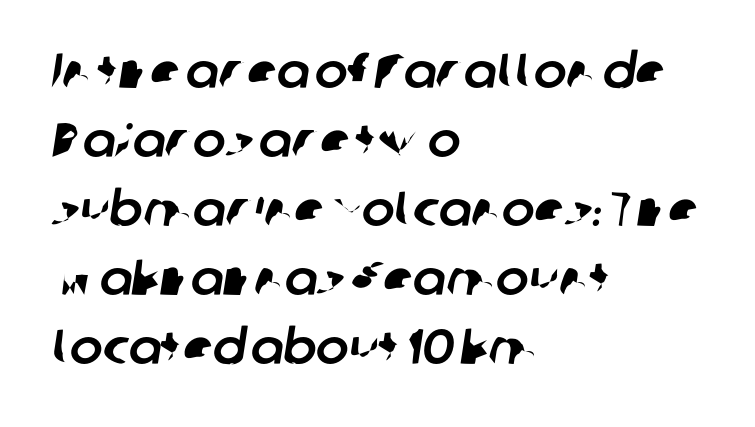
The image shows 49 px sans-serif type; set left-aligned, normal line spacing (1.41x), normal letter spacing, not underlined; low stroke contrast and a medium x-height.
